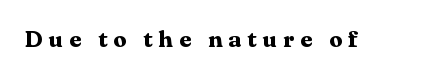
Q: Is the text bold? A: Yes.
Q: Is the text italic (slanted)? A: No, it is upright.
Q: Is the text underlined? A: No.
Q: Is the spacing between letters normal or unusually wide? A: Unusually wide.
